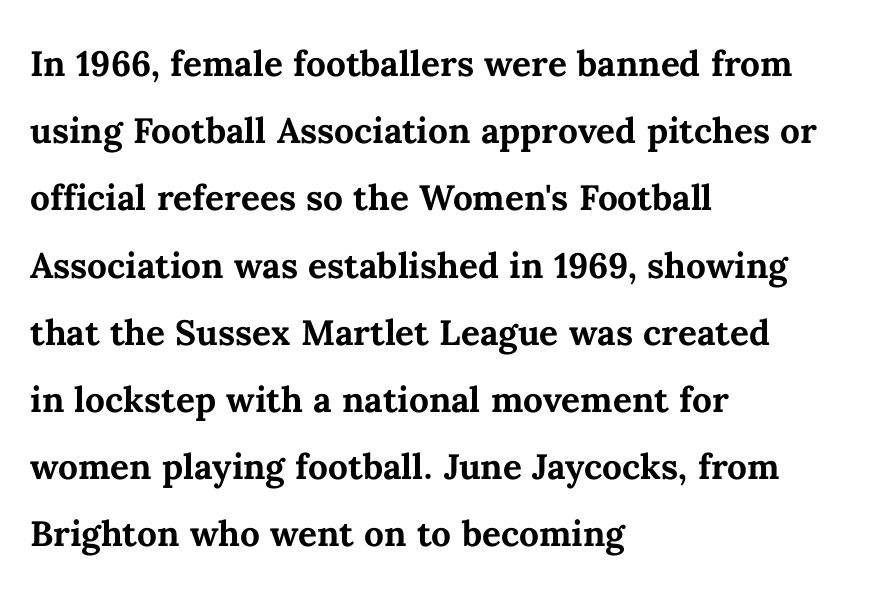
Q: Is the text bold? A: Yes.
Q: Is the text italic (slanted)? A: No, it is upright.
Q: Is the text underlined? A: No.
Q: How is the paragraph aligned? A: Left-aligned.
Q: Is the spacing between letters normal or unusually wide? A: Normal.
Q: Is the spacing between lines tight, normal or loose? A: Normal.
Q: Width (condensed, normal, or wide)? A: Normal.
Q: Stroke contrast? A: Medium.
Q: x-height? A: Medium.
Q: Monospaced? A: No.
